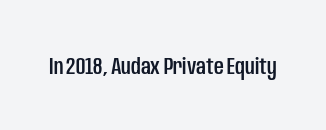
{"italic": "no", "underline": "no", "letter_spacing": "normal", "letter_spacing_em": 0.0, "glyph_px": 24}
